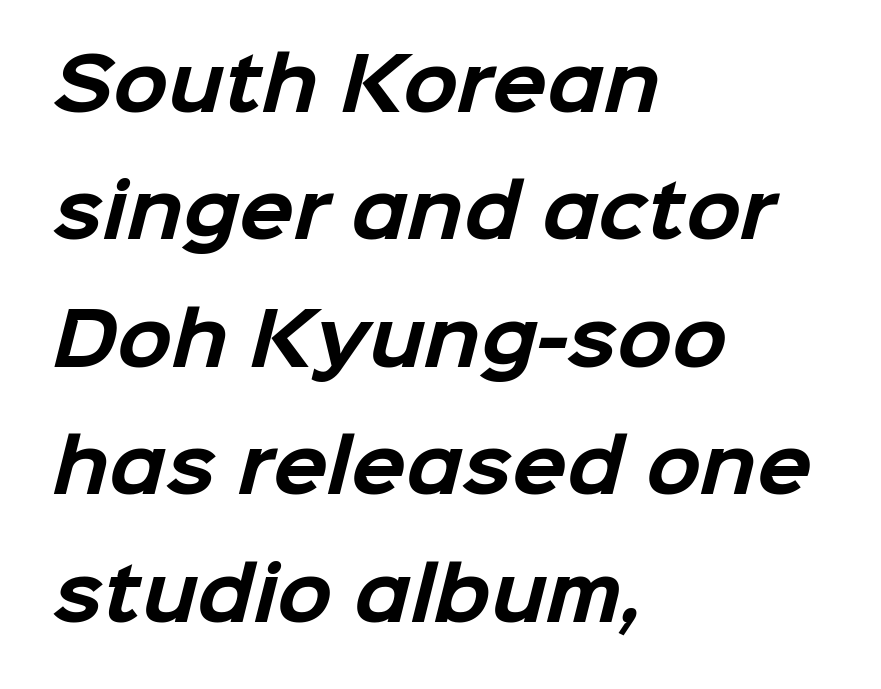
Q: Is the text bold? A: Yes.
Q: Is the typeface a serif or a sans-serif typeface? A: Sans-serif.
Q: Is the text underlined? A: No.
Q: How is the paragraph aligned? A: Left-aligned.
Q: Is the spacing between letters normal or unusually wide? A: Normal.
Q: Width (condensed, normal, or wide)? A: Normal.
Q: Stroke contrast? A: Low.
Q: x-height? A: Medium.
Q: Monospaced? A: No.
